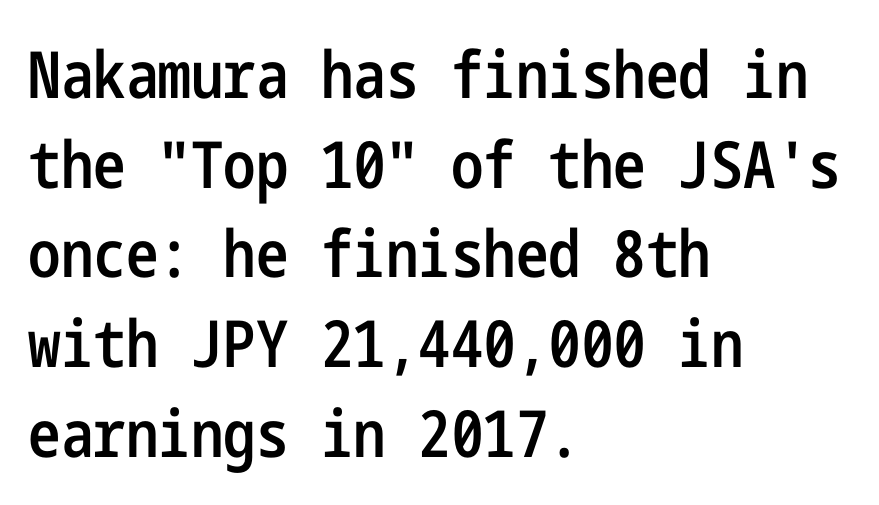
This sample uses an upright cut, with every glyph sitting square on the baseline. Words appear dense and cohesive because spacing is normal. Typesetter's note: demi weight, one step under bold. Quick note: interline space is typical. Serif or sans? Sans — the stroke terminals are bare.
